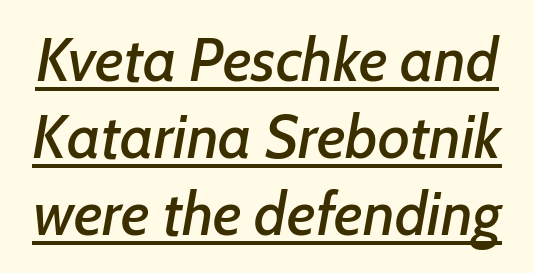
{"italic": "yes", "lean": "right", "slant_degrees": 7, "width": "normal", "stroke_contrast": "low", "x_height": "medium", "monospaced": "no", "underline": "yes", "line_spacing": "normal", "line_spacing_ratio": 1.26, "letter_spacing": "normal", "letter_spacing_em": 0.0, "glyph_px": 61}
